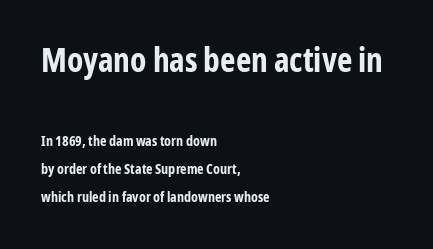
Q: Is the text bold? A: Yes.
Q: Is the text italic (slanted)? A: No, it is upright.
Q: Is the typeface a serif or a sans-serif typeface? A: Sans-serif.
Q: Is the text underlined? A: No.
Q: How is the paragraph aligned? A: Left-aligned.
Q: Is the spacing between letters normal or unusually wide? A: Normal.
Q: Is the spacing between lines tight, normal or loose? A: Loose.
Q: Which block of text is set in a larger size, the first (top) or the second (bottom)? A: The first (top) one.
Q: Width (condensed, normal, or wide)? A: Condensed.
Q: Stroke contrast? A: Low.
Q: x-height? A: Medium.
Q: Monospaced? A: No.
